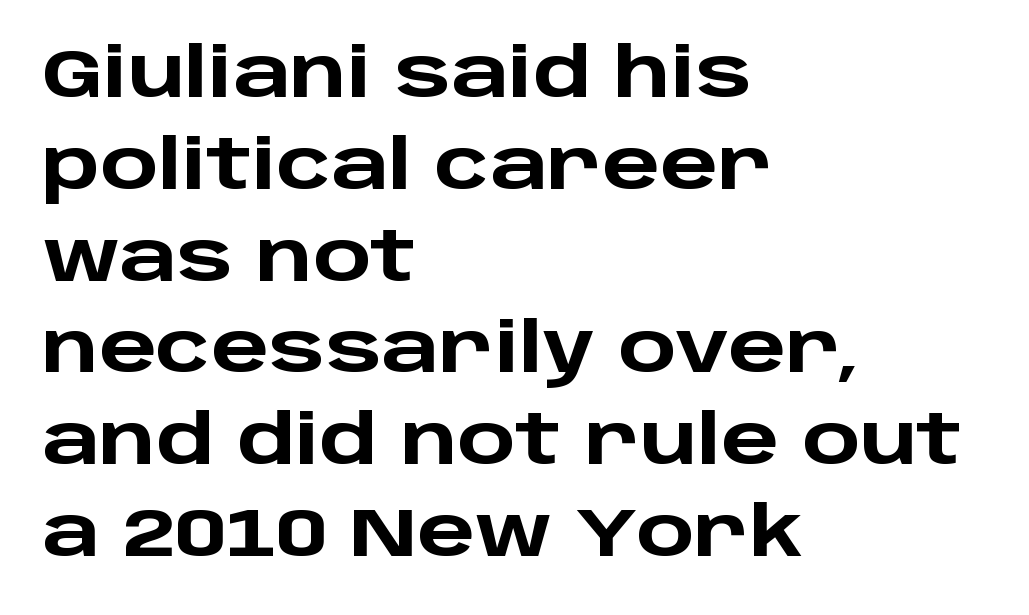
{"serif": "no", "italic": "no", "bold": "yes", "weight": "heavy", "width": "wide", "stroke_contrast": "low", "x_height": "large", "monospaced": "no", "underline": "no", "align": "left", "line_spacing": "normal", "line_spacing_ratio": 1.35, "letter_spacing": "normal", "letter_spacing_em": 0.0, "glyph_px": 68}
